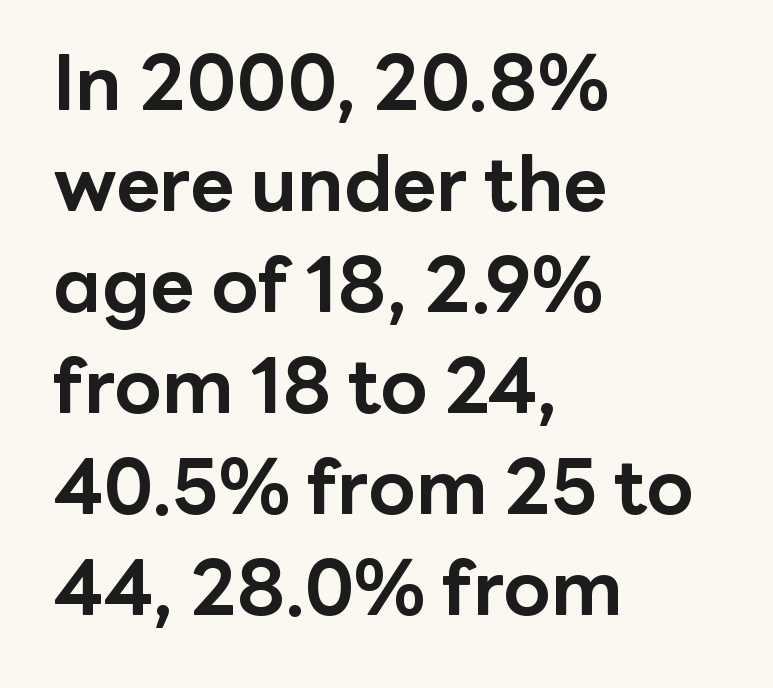
Q: Is the text bold? A: Yes.
Q: Is the text italic (slanted)? A: No, it is upright.
Q: Is the typeface a serif or a sans-serif typeface? A: Sans-serif.
Q: Is the text underlined? A: No.
Q: How is the paragraph aligned? A: Left-aligned.
Q: Is the spacing between letters normal or unusually wide? A: Normal.
Q: Is the spacing between lines tight, normal or loose? A: Normal.
Q: Width (condensed, normal, or wide)? A: Normal.
Q: Stroke contrast? A: Low.
Q: x-height? A: Medium.
Q: Monospaced? A: No.
